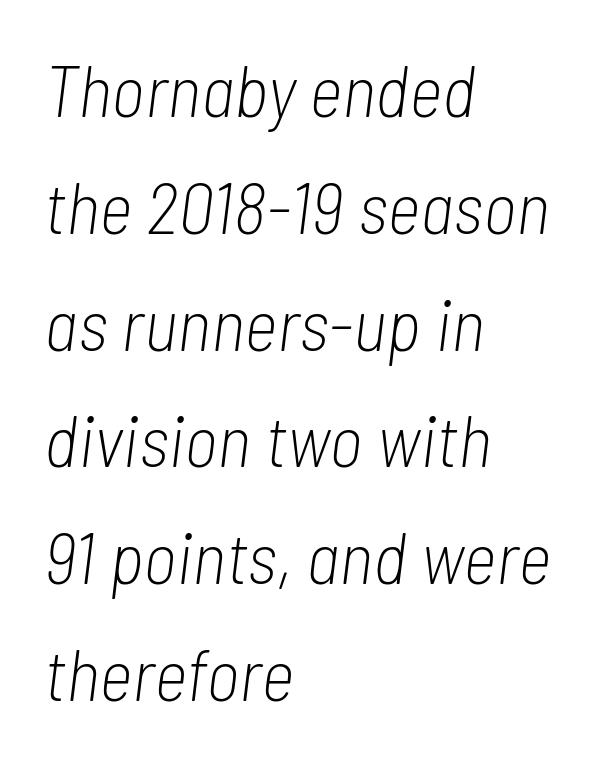
The image shows 73 px light, condensed type, italic (leaning right); set left-aligned, normal line spacing (1.6x), normal letter spacing, not underlined; low stroke contrast and a medium x-height.
